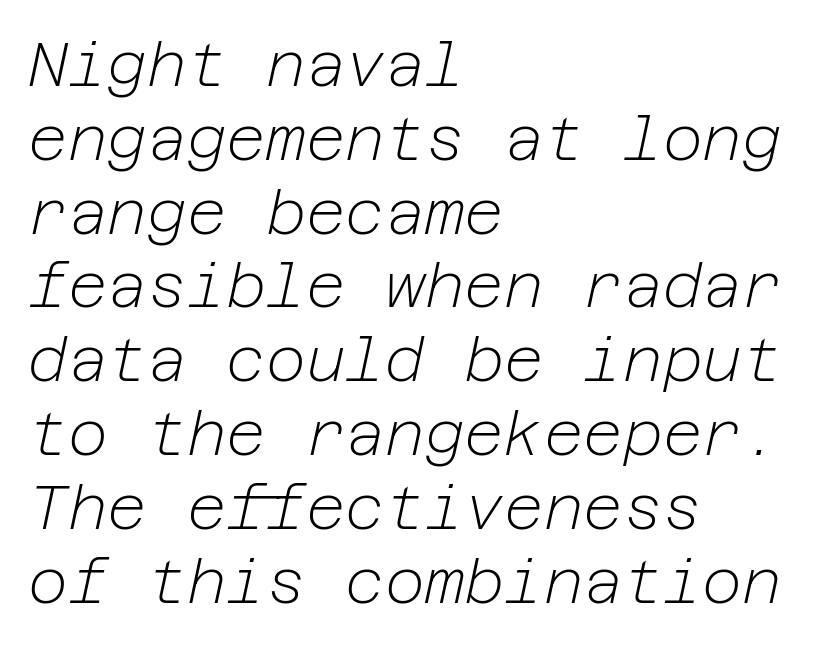
The compositor pushed each line to the left boundary. Tracking here is standard; glyphs follow each other at the usual distance. Tall strokes in this sample are angled rather than plumb. Weight: regular or lighter. Honestly, there is no underline to notice here at all.
